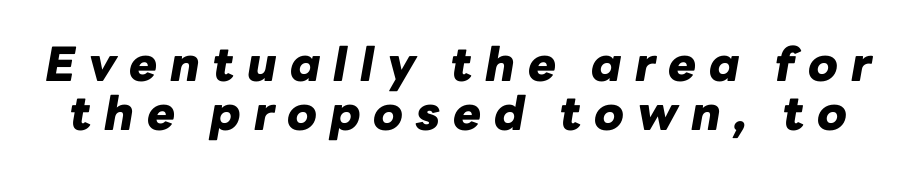
Q: Is the text bold? A: Yes.
Q: Is the text italic (slanted)? A: Yes, it leans right by about 10 degrees.
Q: Is the text underlined? A: No.
Q: Is the spacing between letters normal or unusually wide? A: Unusually wide.
Q: Is the spacing between lines tight, normal or loose? A: Tight.
Q: Width (condensed, normal, or wide)? A: Normal.
Q: Stroke contrast? A: Low.
Q: x-height? A: Medium.
Q: Monospaced? A: No.
